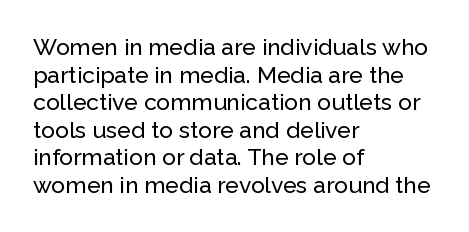
The line texture is even and compact thanks to regular tracking. These lines stack with their left ends in a neat column. The lettering stays uniformly vertical, giving the passage a roman look. Check the space under the baseline: it is left empty.
